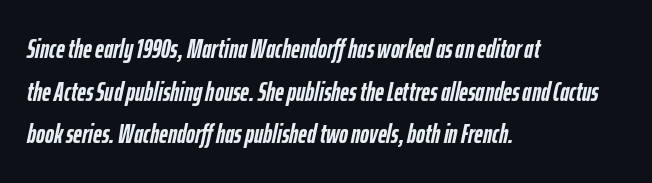
The image shows 27 px bold type, italic (leaning right); set left-aligned, normal line spacing (1.58x), normal letter spacing, not underlined.
